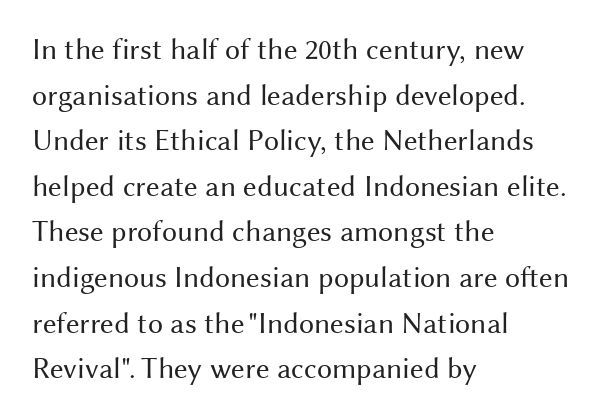
{"serif": "no", "italic": "no", "bold": "no", "weight": "regular", "width": "normal", "stroke_contrast": "medium", "x_height": "medium", "monospaced": "no", "underline": "no", "align": "left", "line_spacing": "normal", "line_spacing_ratio": 1.52, "letter_spacing": "normal", "letter_spacing_em": 0.0, "glyph_px": 30}
